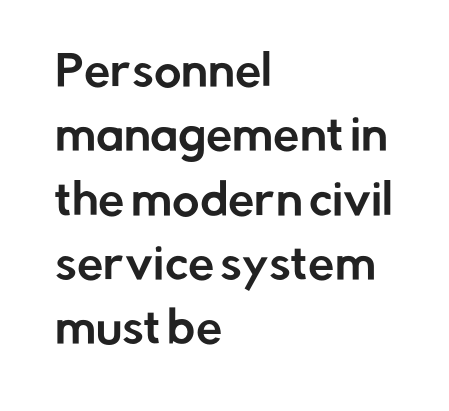
Underline: absent. Is the letter spacing exaggerated? No — it looks like the ordinary default. The line-height multiplier appears to be the usual default. Line beginnings align vertically; line endings do not. Letterform terminals end flat and unadorned throughout the passage. Upright lettering throughout.
